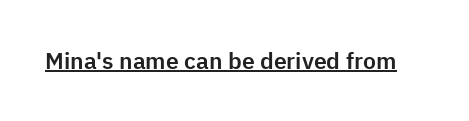
{"italic": "no", "underline": "yes", "letter_spacing": "normal", "letter_spacing_em": 0.0, "glyph_px": 23}
